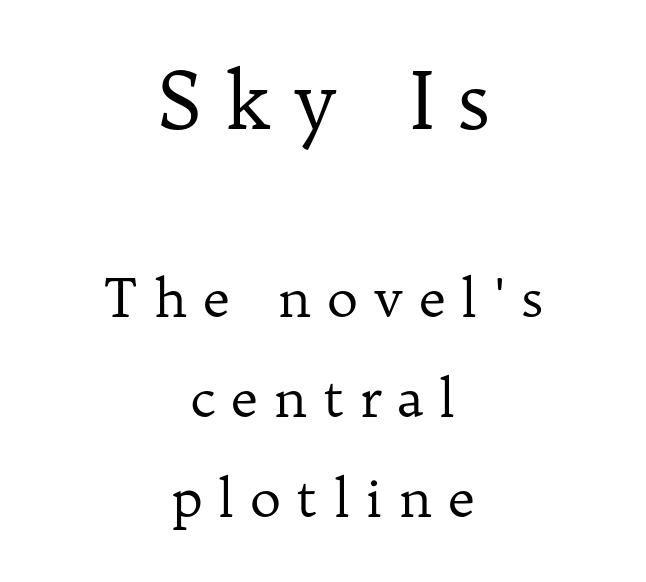
This rendering features lettering with no underline. A typesetter would call this proportional, since set widths differ per character. Is the type heavy? It reads as light-to-regular instead. Compared with a flush-left layout, this one balances lines on the center instead. Compared with typical body copy, the letter spacing here is much looser.
